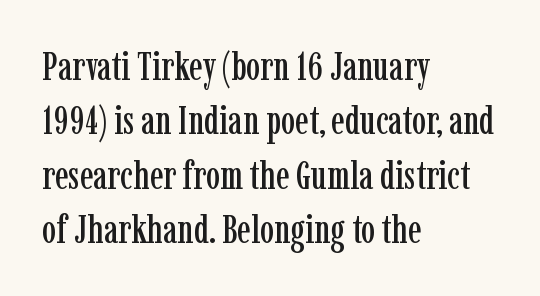
{"serif": "yes", "italic": "no", "width": "condensed", "stroke_contrast": "low", "x_height": "medium", "monospaced": "no", "underline": "no", "align": "left", "line_spacing": "normal", "line_spacing_ratio": 1.36, "letter_spacing": "normal", "letter_spacing_em": 0.0, "glyph_px": 40}
